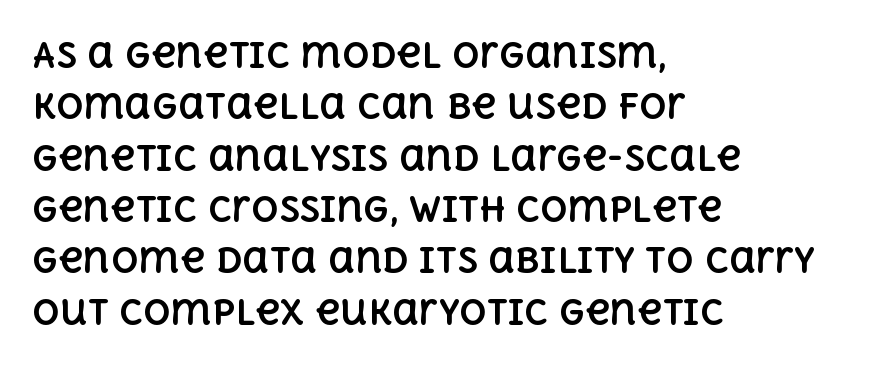
Q: Is the text bold? A: Yes.
Q: Is the text italic (slanted)? A: No, it is upright.
Q: Is the text underlined? A: No.
Q: How is the paragraph aligned? A: Left-aligned.
Q: Is the spacing between letters normal or unusually wide? A: Normal.
Q: Is the spacing between lines tight, normal or loose? A: Normal.
Q: Width (condensed, normal, or wide)? A: Normal.
Q: x-height? A: Large.
Q: Monospaced? A: No.
